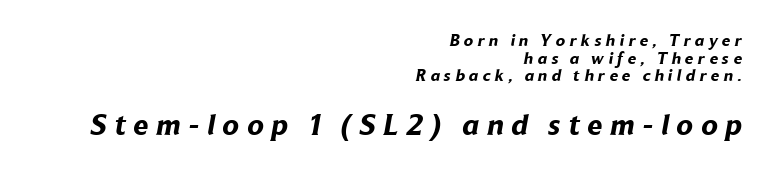
The image shows 30 px bold sans-serif type; set right-aligned, tight line spacing (1.03x), unusually wide letter spacing (+0.26 em), not underlined; the second (bottom) block is 1.76x larger; low stroke contrast and a medium x-height.
